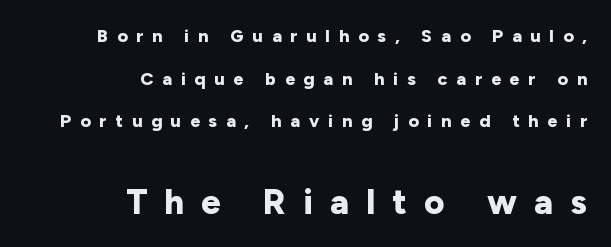
{"serif": "no", "italic": "no", "bold": "yes", "weight": "bold", "width": "normal", "stroke_contrast": "low", "x_height": "medium", "monospaced": "no", "underline": "no", "align": "right", "line_spacing": "loose", "line_spacing_ratio": 2.37, "letter_spacing": "wide", "letter_spacing_em": 0.49, "larger_block": "second", "size_ratio": 1.94, "glyph_px": 35}
